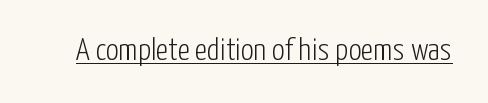
Q: Is the text bold? A: No.
Q: Is the text italic (slanted)? A: No, it is upright.
Q: Is the typeface a serif or a sans-serif typeface? A: Sans-serif.
Q: Is the text underlined? A: Yes.
Q: Is the spacing between letters normal or unusually wide? A: Normal.
Q: Width (condensed, normal, or wide)? A: Condensed.
Q: Stroke contrast? A: Low.
Q: x-height? A: Medium.
Q: Monospaced? A: No.
